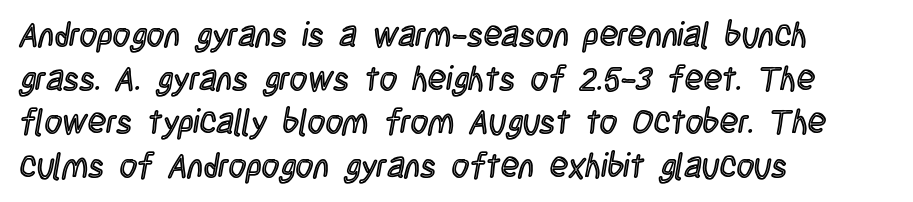
Q: Is the text italic (slanted)? A: Yes.
Q: Is the text underlined? A: No.
Q: How is the paragraph aligned? A: Left-aligned.
Q: Is the spacing between letters normal or unusually wide? A: Normal.
Q: Is the spacing between lines tight, normal or loose? A: Normal.
Q: Width (condensed, normal, or wide)? A: Condensed.
Q: x-height? A: Large.
Q: Monospaced? A: No.
